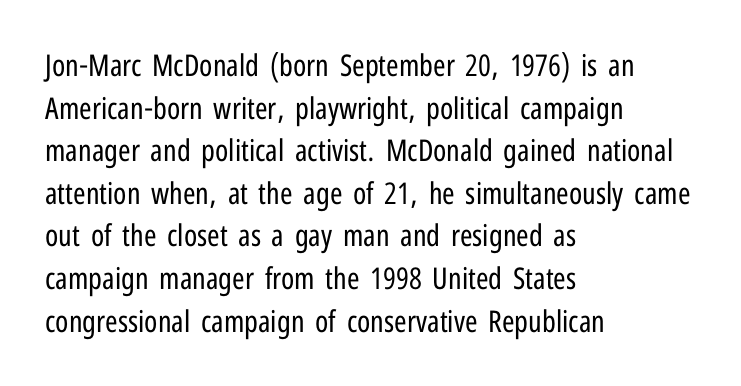
Q: Is the text bold? A: No.
Q: Is the text italic (slanted)? A: No, it is upright.
Q: Is the typeface a serif or a sans-serif typeface? A: Sans-serif.
Q: Is the text underlined? A: No.
Q: How is the paragraph aligned? A: Left-aligned.
Q: Is the spacing between letters normal or unusually wide? A: Normal.
Q: Is the spacing between lines tight, normal or loose? A: Normal.
Q: Width (condensed, normal, or wide)? A: Condensed.
Q: Stroke contrast? A: Low.
Q: x-height? A: Medium.
Q: Monospaced? A: No.
